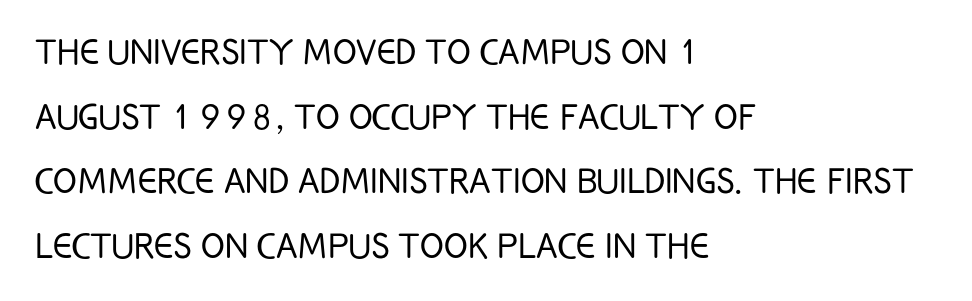
Do the characters align in a grid? No, the font is proportional. Glance below the letters and you will spot only blank space. Observe the absence of serifs on each vertical stroke in this sample. This rendering leaves character spacing at its baseline value. The axis of the letterforms is exactly vertical.
